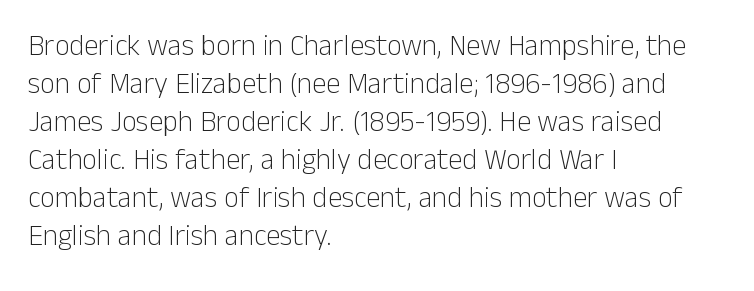
The image shows 29 px light sans-serif type, upright; set left-aligned, normal line spacing (1.31x), normal letter spacing, not underlined; low stroke contrast and a medium x-height.
